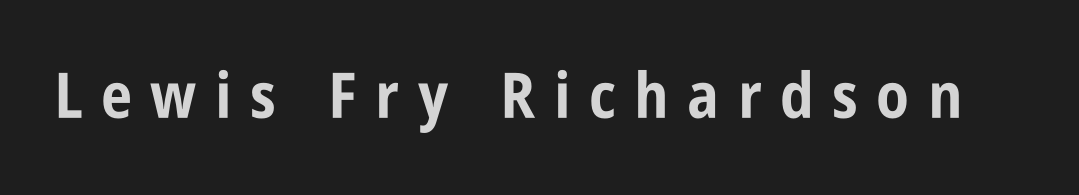
The image shows 63 px bold, condensed sans-serif type, upright; set unusually wide letter spacing (+0.29 em), not underlined; low stroke contrast and a large x-height.
